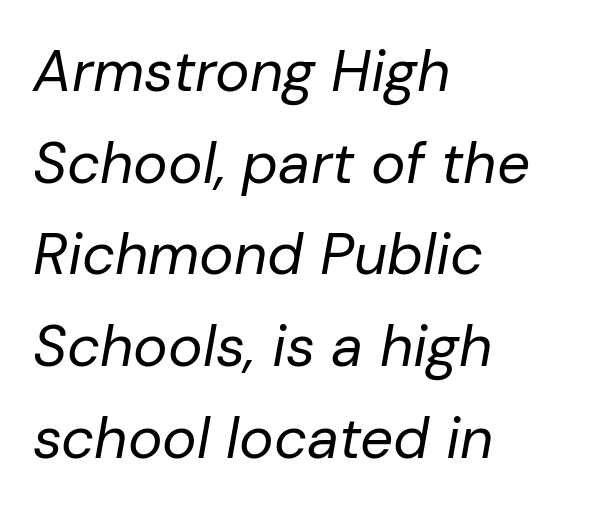
The image shows 58 px regular-weight type, italic (leaning right); set left-aligned, normal line spacing (1.58x), normal letter spacing, not underlined; low stroke contrast and a medium x-height.
